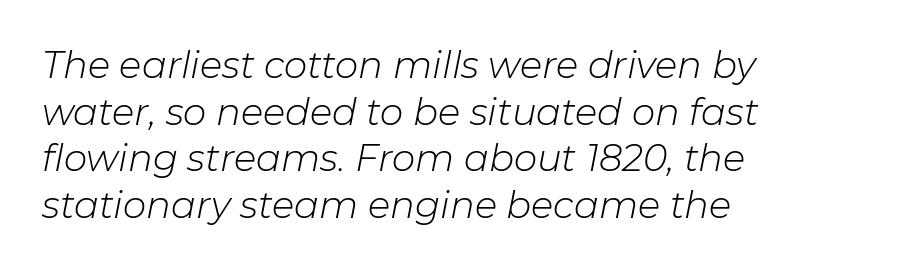
Q: Is the text bold? A: No.
Q: Is the text italic (slanted)? A: Yes, it leans right by about 11 degrees.
Q: Is the text underlined? A: No.
Q: How is the paragraph aligned? A: Left-aligned.
Q: Is the spacing between letters normal or unusually wide? A: Normal.
Q: Is the spacing between lines tight, normal or loose? A: Normal.
Q: Width (condensed, normal, or wide)? A: Normal.
Q: Stroke contrast? A: Low.
Q: x-height? A: Medium.
Q: Monospaced? A: No.
